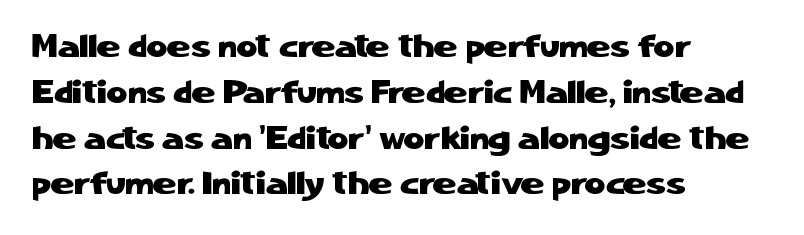
Q: Is the text italic (slanted)? A: No, it is upright.
Q: Is the typeface a serif or a sans-serif typeface? A: Sans-serif.
Q: Is the text underlined? A: No.
Q: How is the paragraph aligned? A: Left-aligned.
Q: Is the spacing between letters normal or unusually wide? A: Normal.
Q: Is the spacing between lines tight, normal or loose? A: Normal.
Q: Width (condensed, normal, or wide)? A: Normal.
Q: Stroke contrast? A: Low.
Q: x-height? A: Medium.
Q: Monospaced? A: No.
